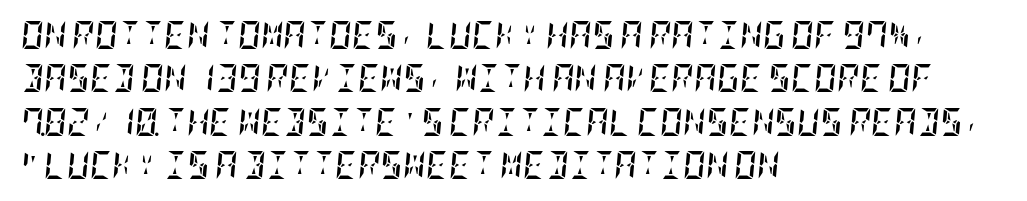
The image shows 28 px semibold, condensed type, italic (leaning right); set left-aligned, normal line spacing (1.55x), normal letter spacing, not underlined; low stroke contrast and a large x-height.
